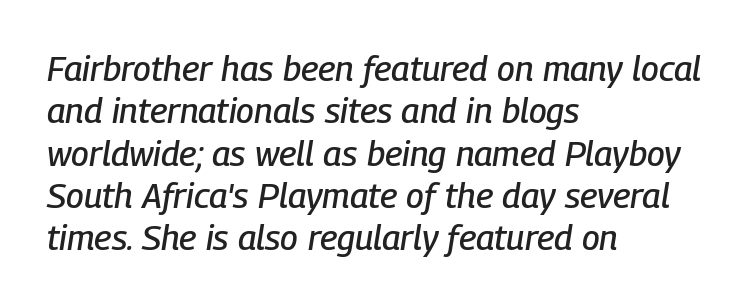
{"italic": "yes", "lean": "right", "slant_degrees": 9, "width": "condensed", "stroke_contrast": "low", "x_height": "medium", "monospaced": "no", "underline": "no", "align": "left", "line_spacing_ratio": 1.21, "letter_spacing": "normal", "letter_spacing_em": 0.0, "glyph_px": 35}
